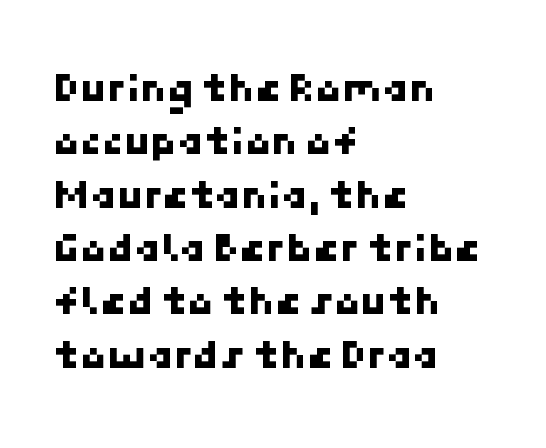
The image shows 43 px sans-serif type; set left-aligned, line spacing 1.24x, normal letter spacing, not underlined; low stroke contrast and a medium x-height.
